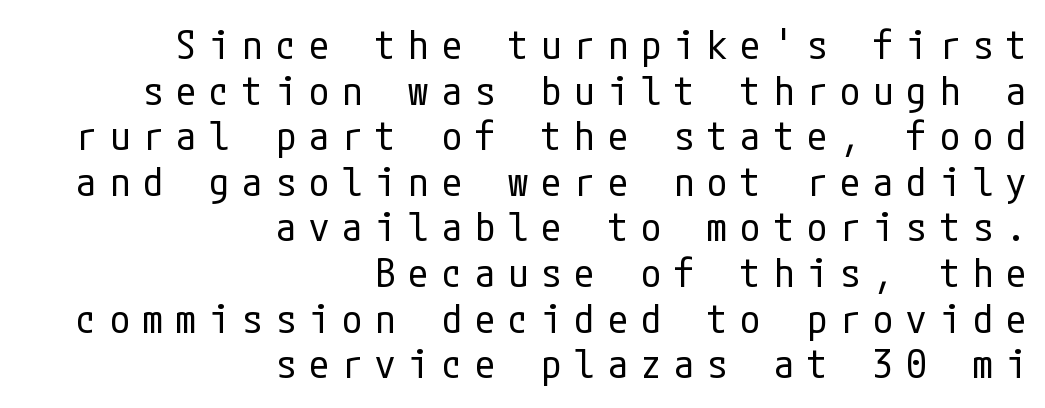
{"serif": "no", "italic": "no", "bold": "no", "weight": "regular", "width": "condensed", "stroke_contrast": "low", "x_height": "medium", "underline": "no", "align": "right", "line_spacing": "tight", "line_spacing_ratio": 1.14, "letter_spacing": "wide", "letter_spacing_em": 0.33, "glyph_px": 40}
